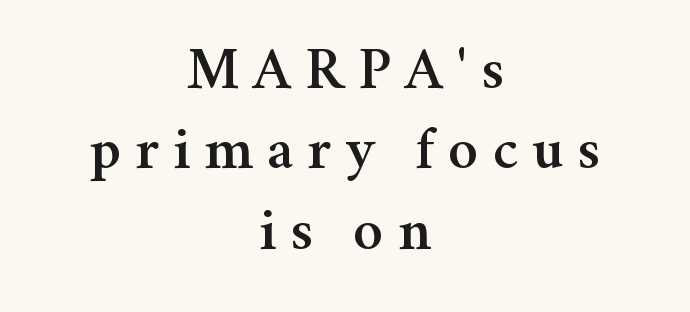
{"serif": "yes", "italic": "no", "width": "normal", "stroke_contrast": "medium", "x_height": "medium", "monospaced": "no", "underline": "no", "align": "center", "line_spacing": "normal", "line_spacing_ratio": 1.34, "letter_spacing": "wide", "letter_spacing_em": 0.23, "glyph_px": 60}
